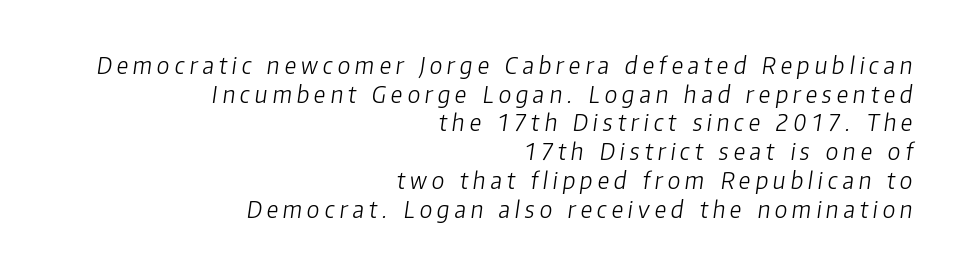
Q: Is the text bold? A: No.
Q: Is the text italic (slanted)? A: Yes, it leans right by about 8 degrees.
Q: Is the text underlined? A: No.
Q: How is the paragraph aligned? A: Right-aligned.
Q: Is the spacing between letters normal or unusually wide? A: Unusually wide.
Q: Is the spacing between lines tight, normal or loose? A: Normal.
